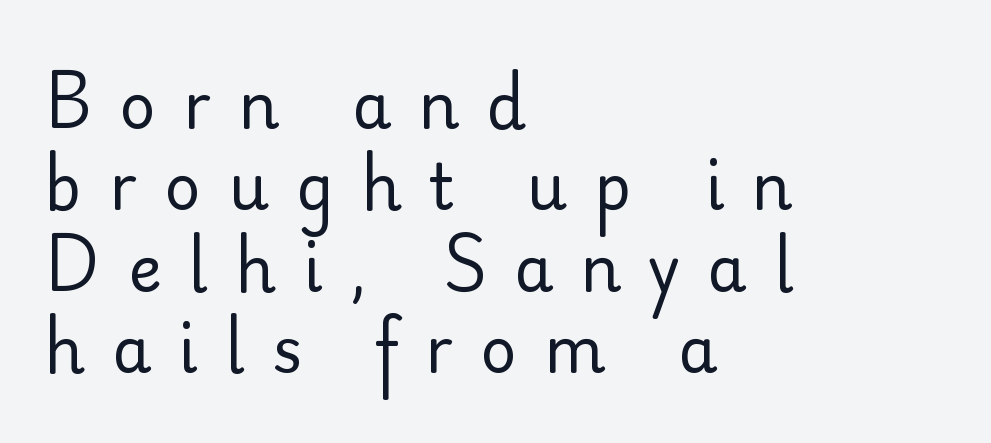
Q: Is the text bold? A: No.
Q: Is the text italic (slanted)? A: No, it is upright.
Q: Is the typeface a serif or a sans-serif typeface? A: Sans-serif.
Q: Is the text underlined? A: No.
Q: How is the paragraph aligned? A: Left-aligned.
Q: Is the spacing between letters normal or unusually wide? A: Unusually wide.
Q: Is the spacing between lines tight, normal or loose? A: Normal.
Q: Width (condensed, normal, or wide)? A: Normal.
Q: Stroke contrast? A: Low.
Q: x-height? A: Small.
Q: Monospaced? A: No.
